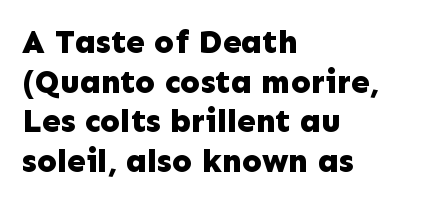
{"serif": "no", "italic": "no", "bold": "yes", "weight": "bold", "width": "normal", "stroke_contrast": "low", "x_height": "medium", "monospaced": "no", "underline": "no", "align": "left", "line_spacing_ratio": 1.2, "letter_spacing": "normal", "letter_spacing_em": 0.0, "glyph_px": 33}
